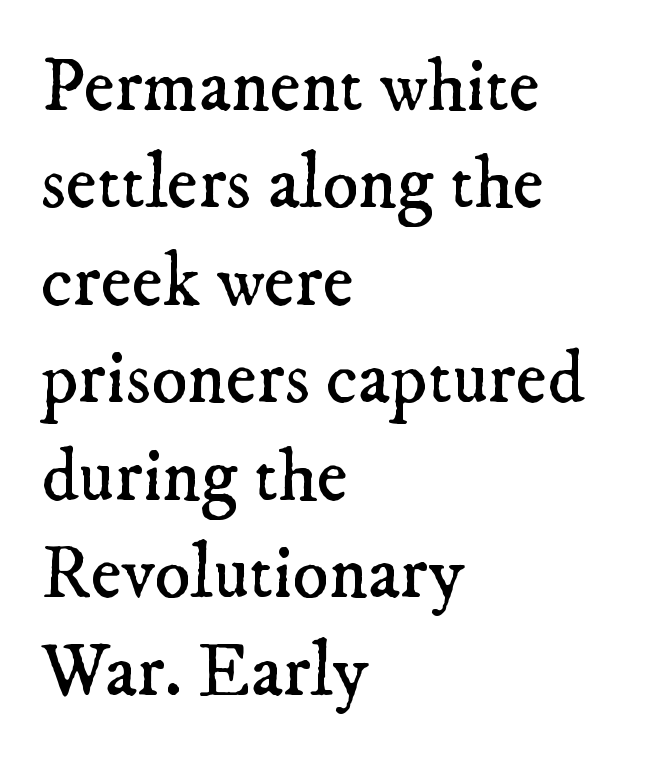
Q: Is the text bold? A: No.
Q: Is the typeface a serif or a sans-serif typeface? A: Serif.
Q: Is the text underlined? A: No.
Q: How is the paragraph aligned? A: Left-aligned.
Q: Is the spacing between letters normal or unusually wide? A: Normal.
Q: Is the spacing between lines tight, normal or loose? A: Normal.
Q: Width (condensed, normal, or wide)? A: Normal.
Q: Stroke contrast? A: Low.
Q: x-height? A: Small.
Q: Monospaced? A: No.
